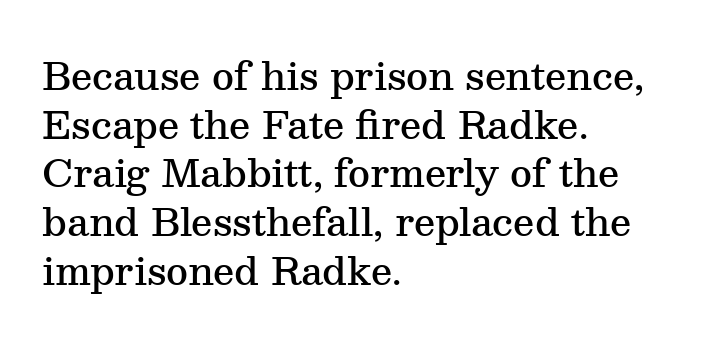
The image shows 38 px semibold serif type, upright; set left-aligned, normal line spacing (1.28x), normal letter spacing, not underlined; medium stroke contrast and a medium x-height.
